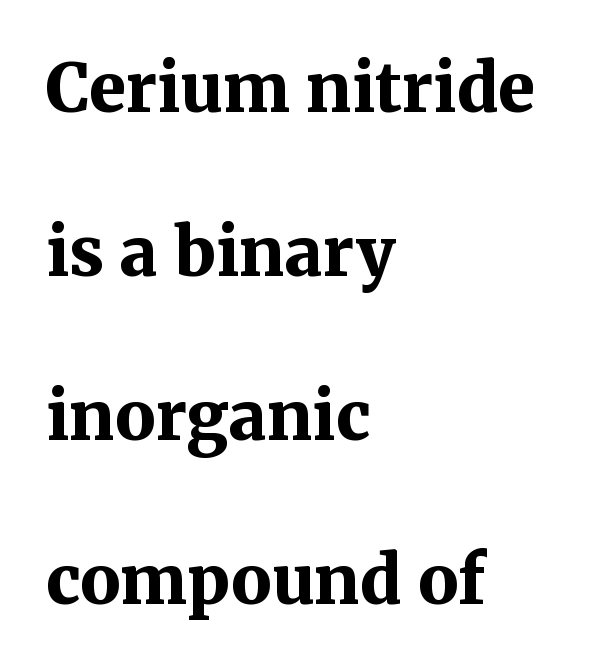
The typesetter chose a ragged-right arrangement here. When letters stand straight like this, we call the style roman or upright. To sum up the face: it has serifs. Heavy, bold letterforms.
